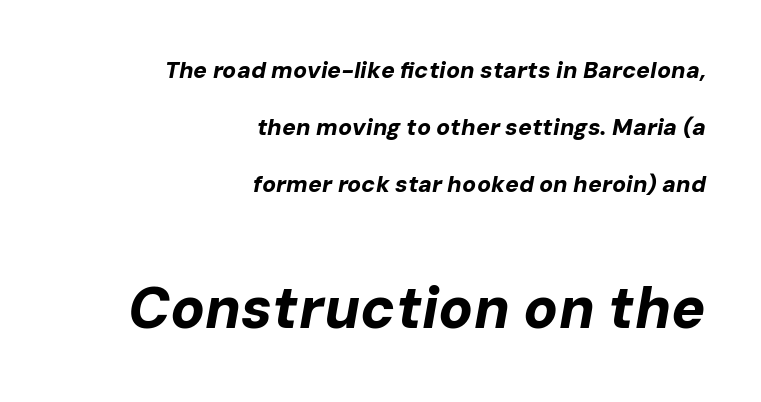
You can tell it's italic because the verticals aren't actually vertical. Characters follow at the spacing the type designer built in. Right-aligned paragraph, ragged on the left. Note the varied advance widths — an 'i' is clearly narrower than an 'm'. Horizontal bands of white between lines are thick stripes. Look at the glyph heights: the lower group is clearly the bigger setting.
